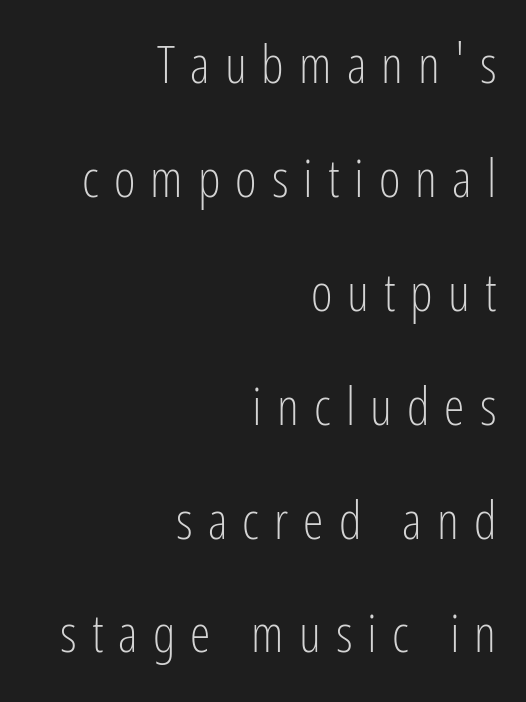
Q: Is the text bold? A: No.
Q: Is the text italic (slanted)? A: No, it is upright.
Q: Is the typeface a serif or a sans-serif typeface? A: Sans-serif.
Q: Is the text underlined? A: No.
Q: How is the paragraph aligned? A: Right-aligned.
Q: Is the spacing between letters normal or unusually wide? A: Unusually wide.
Q: Is the spacing between lines tight, normal or loose? A: Loose.
Q: Width (condensed, normal, or wide)? A: Condensed.
Q: Stroke contrast? A: Low.
Q: x-height? A: Medium.
Q: Monospaced? A: No.
